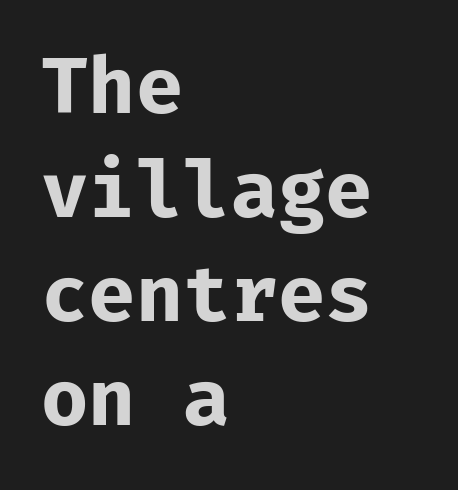
Horizontal bands of white between lines are of average thickness. No feet cap the strokes, marking this as sans-serif type. How heavy is the stroke? Heavy — this is a bold. The axis of the letterforms is exactly vertical.
